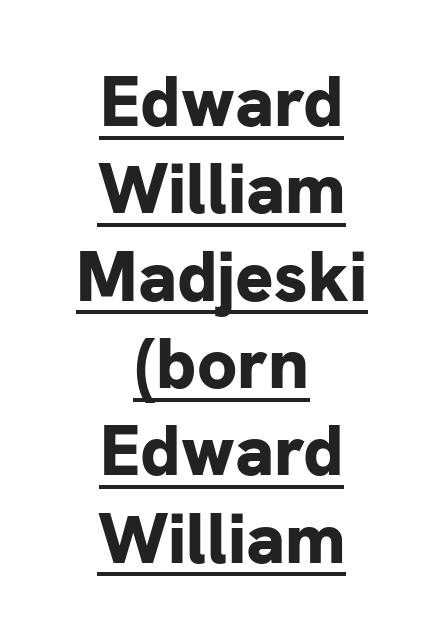
The image shows 71 px bold sans-serif type, upright; set centered, line spacing 1.23x, normal letter spacing, underlined; low stroke contrast and a medium x-height.
